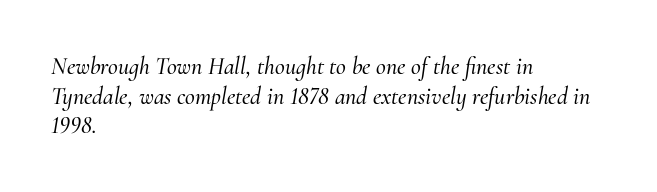
The passage shown has conventional tracking throughout. Alignment: flush left. Descenders hang freely into open space. You can tell it's italic because the verticals aren't actually vertical.
